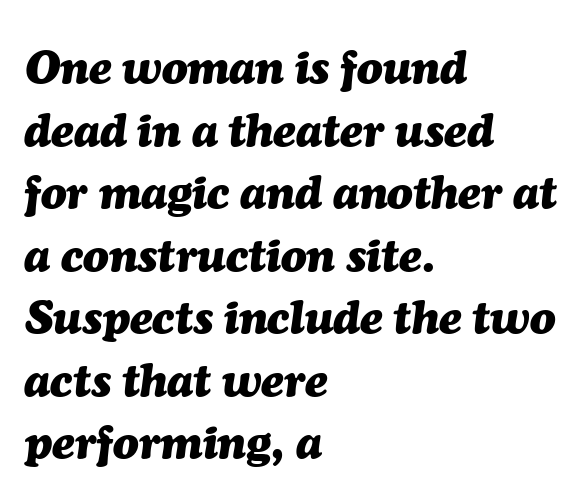
{"italic": "yes", "lean": "right", "slant_degrees": 7, "bold": "yes", "weight": "heavy", "width": "normal", "stroke_contrast": "medium", "x_height": "medium", "monospaced": "no", "underline": "no", "align": "left", "line_spacing": "normal", "line_spacing_ratio": 1.33, "letter_spacing": "normal", "letter_spacing_em": 0.0, "glyph_px": 47}
